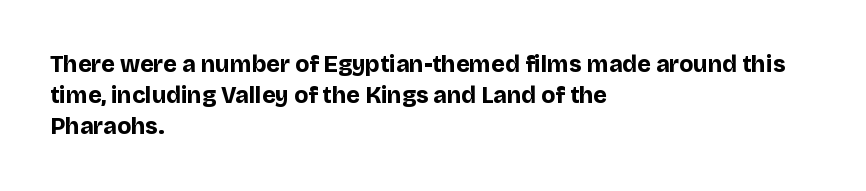
Q: Is the text bold? A: Yes.
Q: Is the text italic (slanted)? A: No, it is upright.
Q: Is the text underlined? A: No.
Q: How is the paragraph aligned? A: Left-aligned.
Q: Is the spacing between letters normal or unusually wide? A: Normal.
Q: Is the spacing between lines tight, normal or loose? A: Normal.
